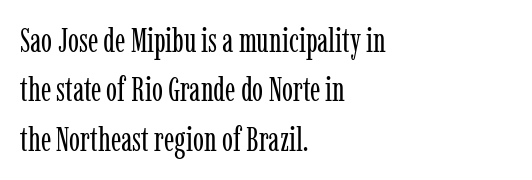
Regarding serifs, this sample has them. The space beneath each line is pristine and unruled. Compared with a centered layout, this one pins lines to the left instead. Weight: in the light-to-regular range. Note the varied advance widths — an 'i' is clearly narrower than an 'm'. Style check: upright.
